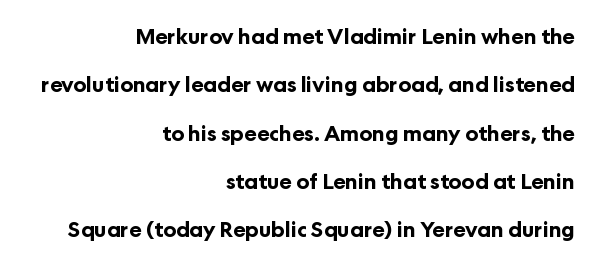
{"italic": "no", "bold": "yes", "underline": "no", "align": "right", "line_spacing": "loose", "line_spacing_ratio": 2.3, "letter_spacing": "normal", "letter_spacing_em": 0.0, "glyph_px": 21}
